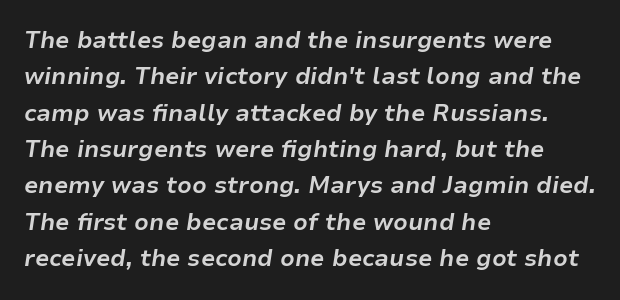
{"italic": "yes", "lean": "right", "slant_degrees": 9, "bold": "yes", "underline": "no", "align": "left", "line_spacing": "normal", "line_spacing_ratio": 1.58, "letter_spacing": "normal", "letter_spacing_em": 0.0, "glyph_px": 23}
